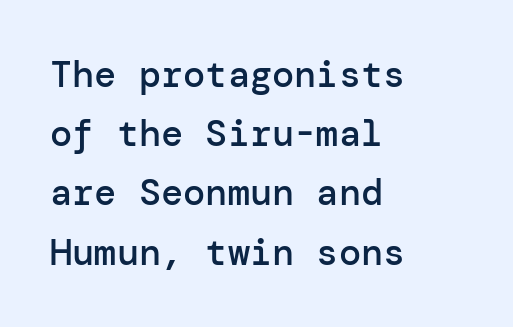
Q: Is the text bold? A: Semi-bold.
Q: Is the text italic (slanted)? A: No, it is upright.
Q: Is the typeface a serif or a sans-serif typeface? A: Sans-serif.
Q: Is the text underlined? A: No.
Q: How is the paragraph aligned? A: Left-aligned.
Q: Is the spacing between letters normal or unusually wide? A: Normal.
Q: Is the spacing between lines tight, normal or loose? A: Normal.
Q: Width (condensed, normal, or wide)? A: Normal.
Q: Stroke contrast? A: Low.
Q: x-height? A: Medium.
